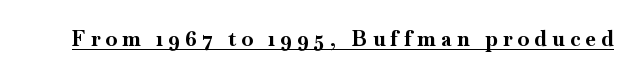
Q: Is the text bold? A: Yes.
Q: Is the text italic (slanted)? A: No, it is upright.
Q: Is the text underlined? A: Yes.
Q: Is the spacing between letters normal or unusually wide? A: Unusually wide.
